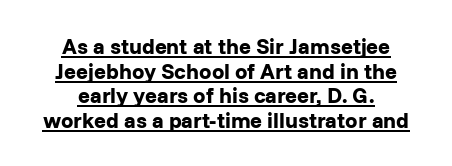
Q: Is the text bold? A: Yes.
Q: Is the text italic (slanted)? A: No, it is upright.
Q: Is the text underlined? A: Yes.
Q: How is the paragraph aligned? A: Centered.
Q: Is the spacing between letters normal or unusually wide? A: Normal.
Q: Is the spacing between lines tight, normal or loose? A: Tight.
